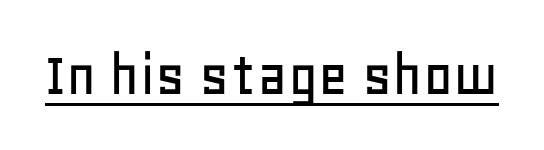
Q: Is the text italic (slanted)? A: No, it is upright.
Q: Is the typeface a serif or a sans-serif typeface? A: Sans-serif.
Q: Is the text underlined? A: Yes.
Q: Is the spacing between letters normal or unusually wide? A: Normal.
Q: Width (condensed, normal, or wide)? A: Normal.
Q: Stroke contrast? A: Low.
Q: x-height? A: Large.
Q: Monospaced? A: No.
